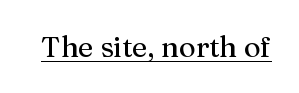
{"serif": "yes", "italic": "no", "width": "normal", "stroke_contrast": "medium", "x_height": "medium", "monospaced": "no", "underline": "yes", "letter_spacing": "normal", "letter_spacing_em": 0.0, "glyph_px": 29}
